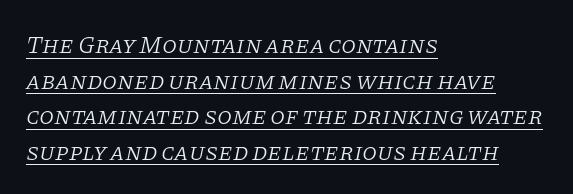
Inter-character spacing is left at the font's built-in metrics. These lines were composed using italics. The block of text has a typical density, with ordinary space between rows. The lettering is marked with a stroke running underneath it. The strokes carry an ordinary text weight at most.
